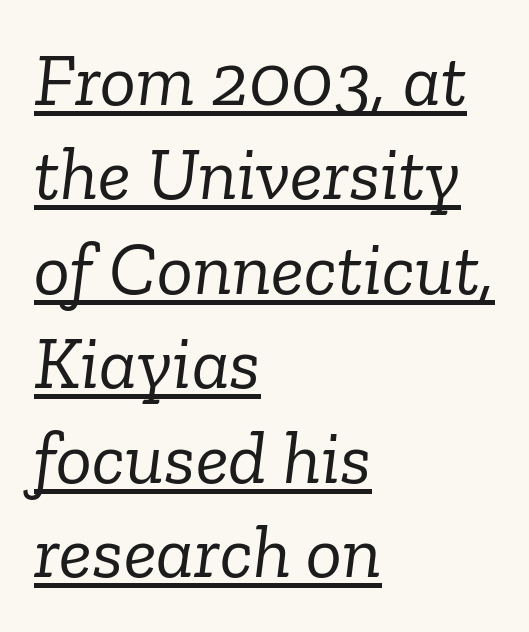
{"serif": "yes", "italic": "yes", "lean": "right", "slant_degrees": 6, "bold": "no", "weight": "light", "width": "normal", "stroke_contrast": "low", "x_height": "medium", "monospaced": "no", "underline": "yes", "align": "left", "line_spacing": "normal", "line_spacing_ratio": 1.26, "letter_spacing": "normal", "letter_spacing_em": 0.0, "glyph_px": 75}
